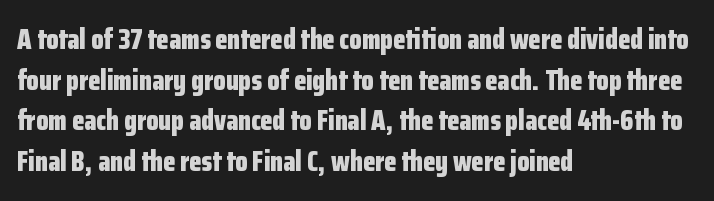
{"serif": "no", "italic": "no", "bold": "yes", "weight": "bold", "width": "condensed", "stroke_contrast": "low", "x_height": "medium", "monospaced": "no", "underline": "no", "align": "left", "line_spacing": "normal", "line_spacing_ratio": 1.45, "letter_spacing": "normal", "letter_spacing_em": 0.0, "glyph_px": 28}
